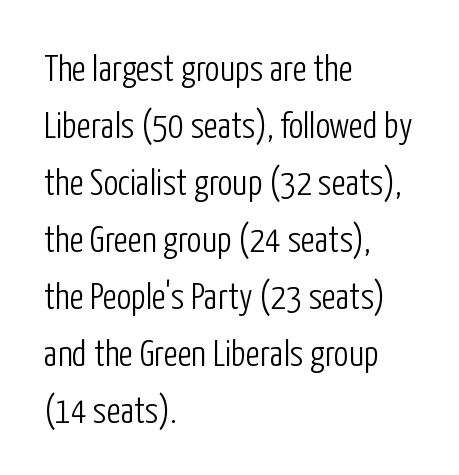
Q: Is the text bold? A: No.
Q: Is the text italic (slanted)? A: No, it is upright.
Q: Is the typeface a serif or a sans-serif typeface? A: Sans-serif.
Q: Is the text underlined? A: No.
Q: How is the paragraph aligned? A: Left-aligned.
Q: Is the spacing between letters normal or unusually wide? A: Normal.
Q: Is the spacing between lines tight, normal or loose? A: Normal.
Q: Width (condensed, normal, or wide)? A: Condensed.
Q: Stroke contrast? A: Low.
Q: x-height? A: Medium.
Q: Monospaced? A: No.
